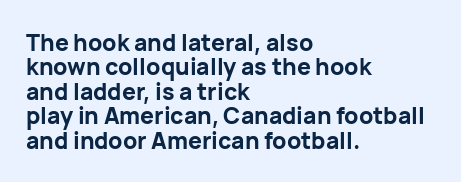
The image shows 23 px bold type, upright; set left-aligned, tight line spacing (1.06x), normal letter spacing, not underlined.
